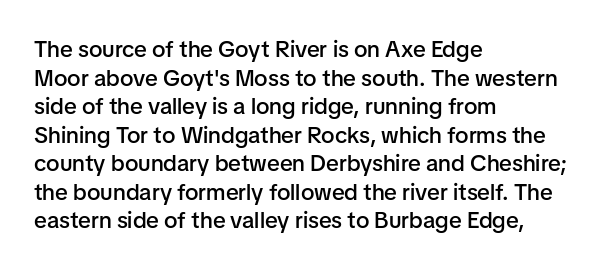
Q: Is the text bold? A: Semi-bold.
Q: Is the text italic (slanted)? A: No, it is upright.
Q: Is the text underlined? A: No.
Q: How is the paragraph aligned? A: Left-aligned.
Q: Is the spacing between letters normal or unusually wide? A: Normal.
